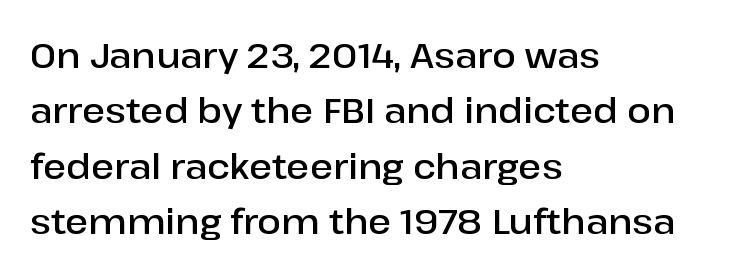
The image shows 35 px semibold sans-serif type, upright; set left-aligned, normal line spacing (1.58x), normal letter spacing, not underlined; low stroke contrast and a medium x-height.
